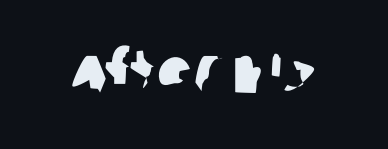
These lines are rendered in a variable-pitch font. Between one letter and the next there's only the usual sliver of space. Honestly, there is no underline to notice here at all. Note: no serifs on the glyphs.
